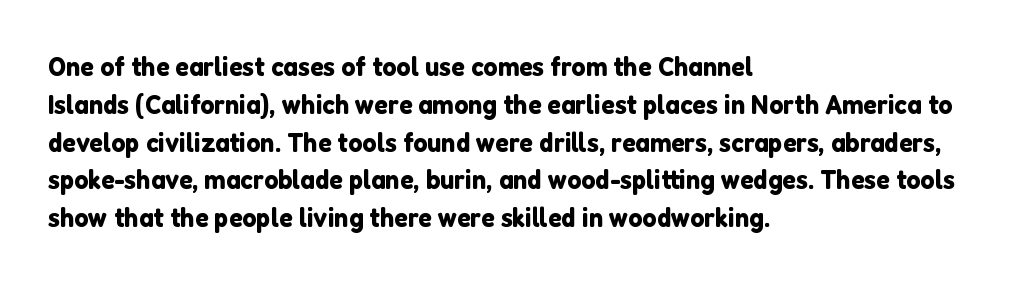
Q: Is the text italic (slanted)? A: No, it is upright.
Q: Is the typeface a serif or a sans-serif typeface? A: Sans-serif.
Q: Is the text underlined? A: No.
Q: How is the paragraph aligned? A: Left-aligned.
Q: Is the spacing between letters normal or unusually wide? A: Normal.
Q: Is the spacing between lines tight, normal or loose? A: Normal.
Q: Width (condensed, normal, or wide)? A: Normal.
Q: Stroke contrast? A: Low.
Q: x-height? A: Medium.
Q: Monospaced? A: No.
